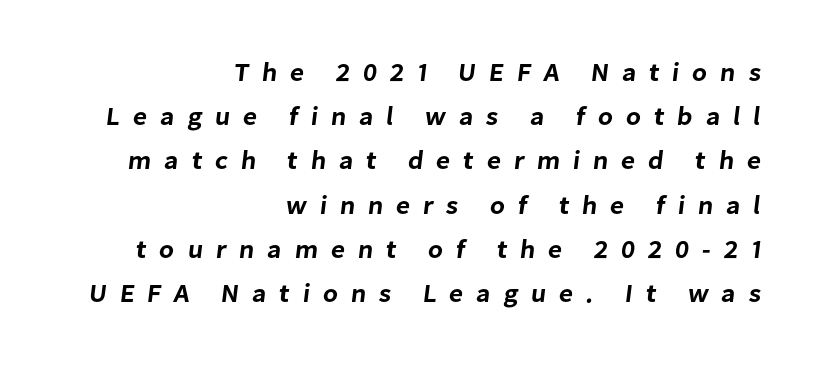
Q: Is the text underlined? A: No.
Q: How is the paragraph aligned? A: Right-aligned.
Q: Is the spacing between letters normal or unusually wide? A: Unusually wide.
Q: Is the spacing between lines tight, normal or loose? A: Normal.
